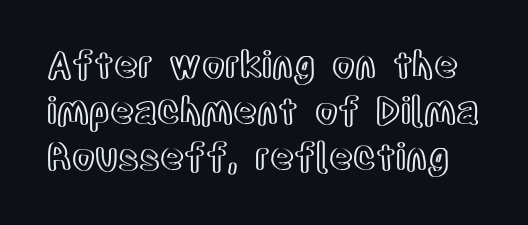
{"italic": "no", "width": "condensed", "x_height": "large", "monospaced": "no", "underline": "no", "line_spacing": "normal", "line_spacing_ratio": 1.25, "letter_spacing": "normal", "letter_spacing_em": 0.0, "glyph_px": 37}
